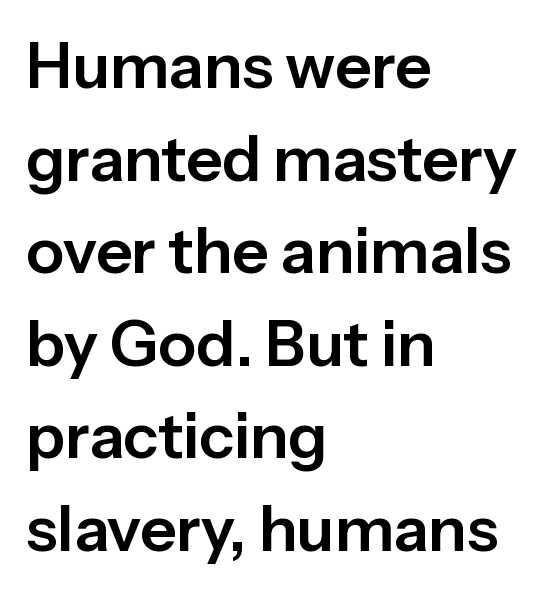
Q: Is the text italic (slanted)? A: No, it is upright.
Q: Is the typeface a serif or a sans-serif typeface? A: Sans-serif.
Q: Is the text underlined? A: No.
Q: How is the paragraph aligned? A: Left-aligned.
Q: Is the spacing between letters normal or unusually wide? A: Normal.
Q: Is the spacing between lines tight, normal or loose? A: Normal.
Q: Width (condensed, normal, or wide)? A: Normal.
Q: Stroke contrast? A: Low.
Q: x-height? A: Medium.
Q: Monospaced? A: No.
